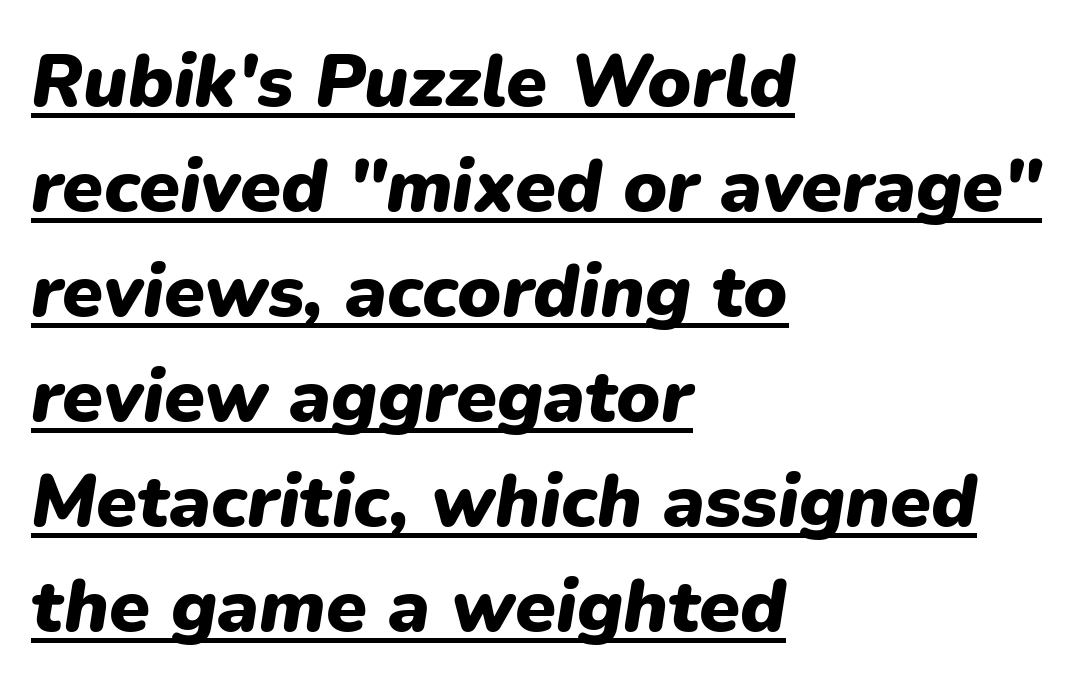
The image shows 74 px heavy type, italic (leaning right); set left-aligned, normal line spacing (1.42x), normal letter spacing, underlined; low stroke contrast and a medium x-height.
